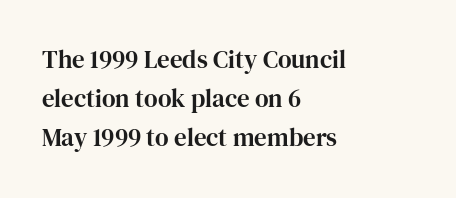
Q: Is the text italic (slanted)? A: No, it is upright.
Q: Is the text underlined? A: No.
Q: How is the paragraph aligned? A: Left-aligned.
Q: Is the spacing between letters normal or unusually wide? A: Normal.
Q: Is the spacing between lines tight, normal or loose? A: Normal.
